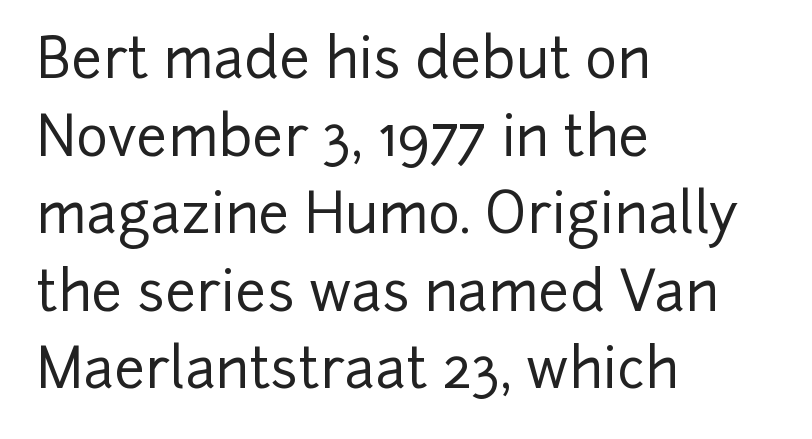
The image shows 55 px sans-serif type, upright; set left-aligned, normal line spacing (1.41x), normal letter spacing, not underlined; low stroke contrast and a medium x-height.
